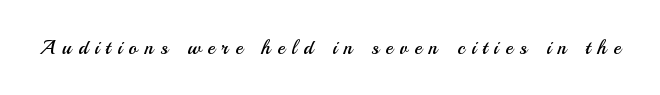
The image shows 20 px text type; set unusually wide letter spacing (+0.34 em), not underlined.
